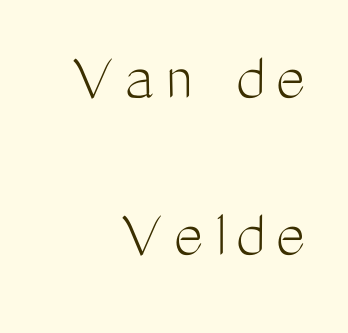
Q: Is the text bold? A: No.
Q: Is the text italic (slanted)? A: No, it is upright.
Q: Is the typeface a serif or a sans-serif typeface? A: Sans-serif.
Q: Is the text underlined? A: No.
Q: How is the paragraph aligned? A: Right-aligned.
Q: Is the spacing between lines tight, normal or loose? A: Loose.
Q: Width (condensed, normal, or wide)? A: Condensed.
Q: Stroke contrast? A: Medium.
Q: x-height? A: Medium.
Q: Monospaced? A: No.
